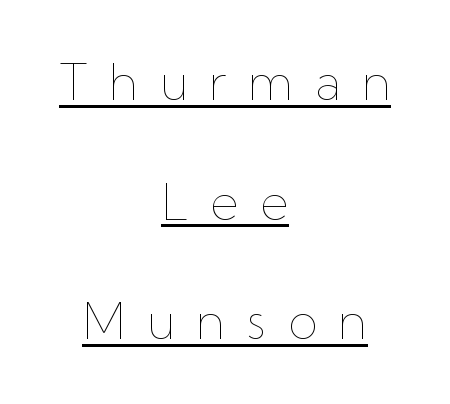
Q: Is the text bold? A: No.
Q: Is the text italic (slanted)? A: No, it is upright.
Q: Is the text underlined? A: Yes.
Q: How is the paragraph aligned? A: Centered.
Q: Is the spacing between letters normal or unusually wide? A: Unusually wide.
Q: Is the spacing between lines tight, normal or loose? A: Loose.
Q: Width (condensed, normal, or wide)? A: Normal.
Q: Stroke contrast? A: Low.
Q: x-height? A: Medium.
Q: Monospaced? A: No.
